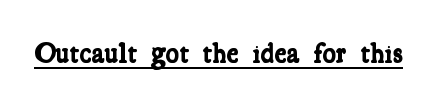
How heavy is the stroke? Heavy — this is a bold. In terms of letterspacing, this is plain default setting. Spacing verdict: proportional, widths tailored to each character. Each letter's strokes conclude with small projecting serifs.
